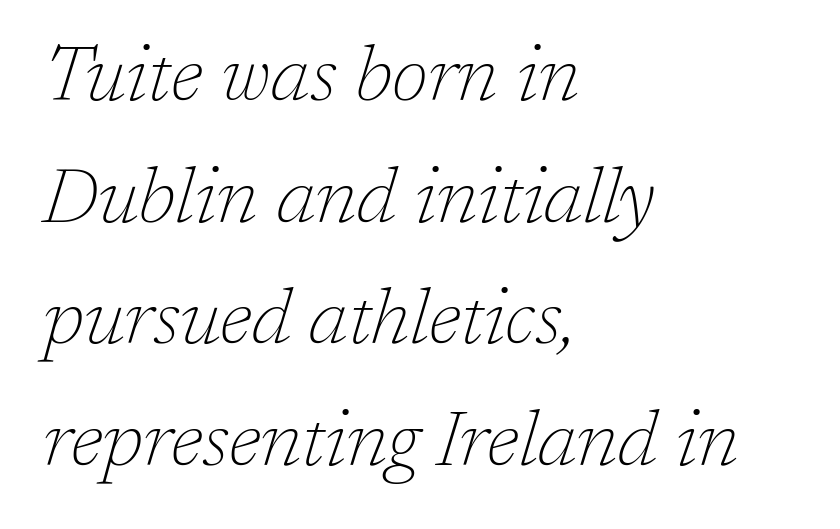
The image shows 77 px thin serif type, italic (leaning right); set left-aligned, normal line spacing (1.58x), normal letter spacing, not underlined; low stroke contrast and a medium x-height.
